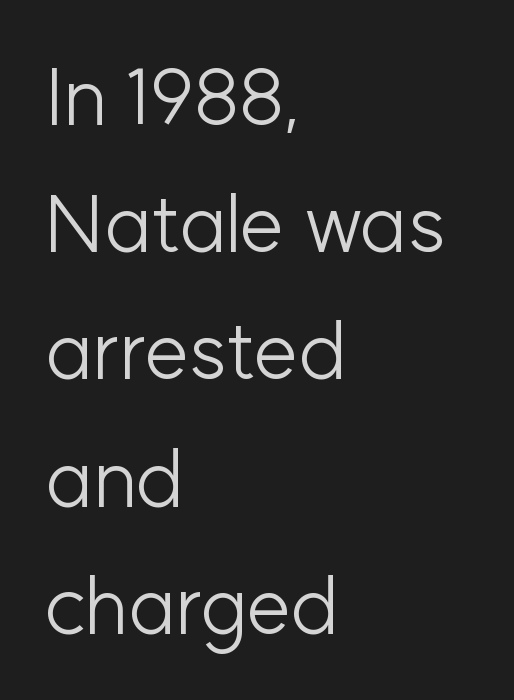
The image shows 80 px light sans-serif type, upright; set left-aligned, normal line spacing (1.59x), normal letter spacing, not underlined; low stroke contrast and a medium x-height.
